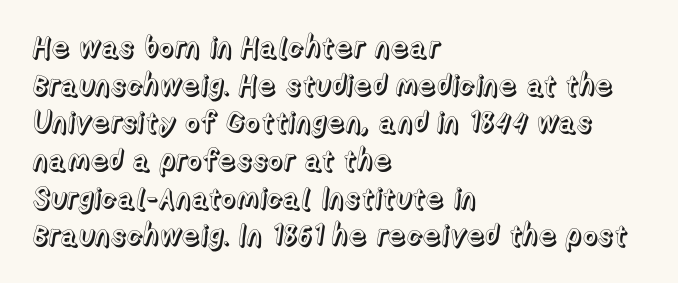
{"width": "normal", "x_height": "medium", "monospaced": "no", "underline": "no", "align": "left", "line_spacing": "normal", "line_spacing_ratio": 1.3, "letter_spacing": "normal", "letter_spacing_em": 0.0, "glyph_px": 29}
